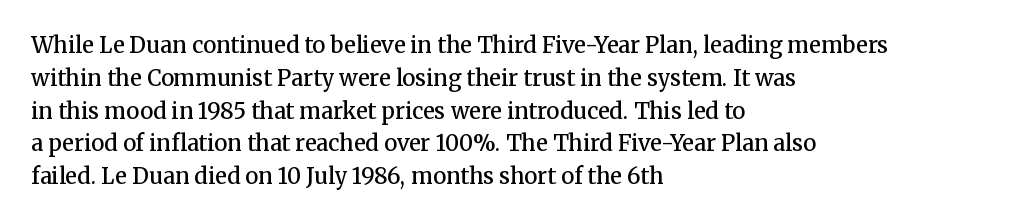
The image shows 22 px text type, upright; set left-aligned, normal line spacing (1.49x), normal letter spacing, not underlined.
